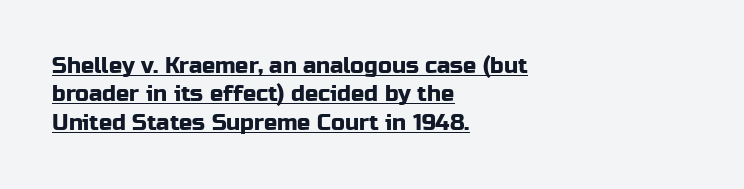
Q: Is the text italic (slanted)? A: No, it is upright.
Q: Is the text underlined? A: Yes.
Q: How is the paragraph aligned? A: Left-aligned.
Q: Is the spacing between letters normal or unusually wide? A: Normal.
Q: Is the spacing between lines tight, normal or loose? A: Normal.
